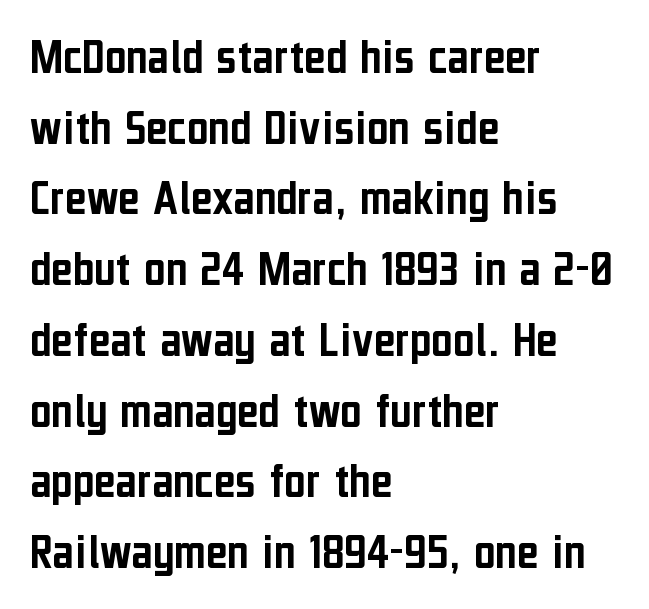
{"serif": "no", "italic": "no", "width": "condensed", "stroke_contrast": "low", "x_height": "medium", "monospaced": "no", "underline": "no", "align": "left", "line_spacing": "normal", "line_spacing_ratio": 1.36, "letter_spacing": "normal", "letter_spacing_em": 0.0, "glyph_px": 52}
